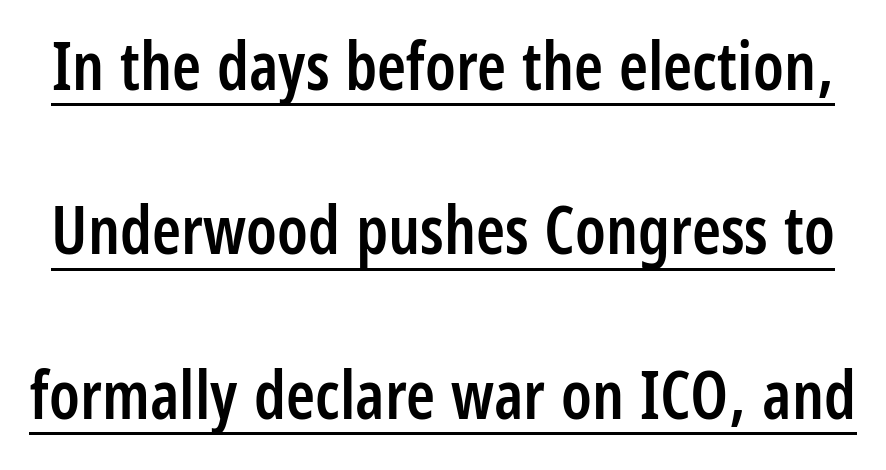
Semibold letterforms, between regular and bold. What kind of face is this? One without serifs — a sans. This is underlined copy, the kind a proofreader might mark for attention. Each letter keeps its own natural width here, so spacing adapts to shape. Whoever set this chose breathing room over compactness in the vertical rhythm. The type sits square on the baseline with zero lean.
